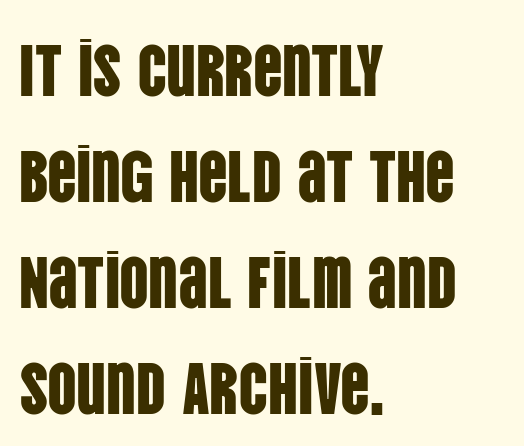
{"serif": "no", "italic": "no", "width": "condensed", "stroke_contrast": "low", "x_height": "large", "monospaced": "no", "underline": "no", "align": "left", "line_spacing": "normal", "line_spacing_ratio": 1.45, "letter_spacing": "normal", "letter_spacing_em": 0.0, "glyph_px": 73}
